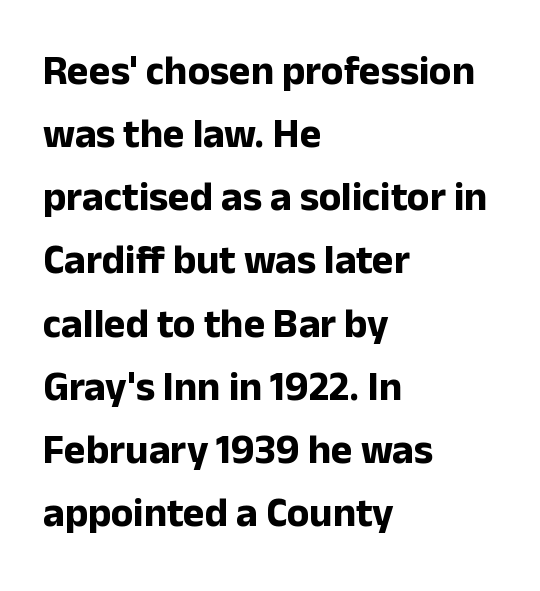
The image shows 41 px bold sans-serif type, upright; set left-aligned, normal line spacing (1.54x), normal letter spacing, not underlined; low stroke contrast and a medium x-height.
